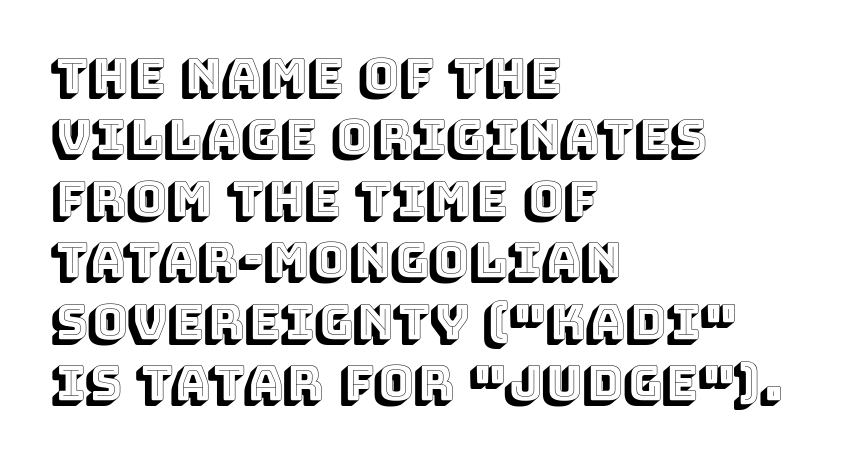
The image shows 48 px text type, upright; set left-aligned, normal line spacing (1.28x), normal letter spacing, not underlined; a large x-height.
